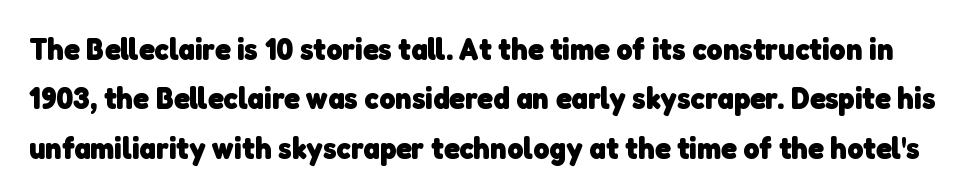
The image shows 31 px heavy sans-serif type; set normal line spacing (1.59x), normal letter spacing, not underlined; low stroke contrast and a medium x-height.
